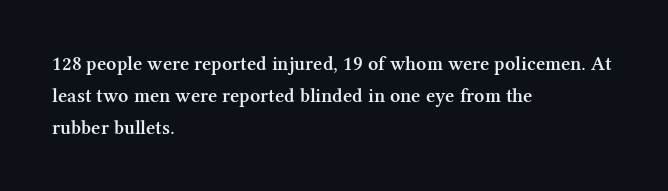
{"italic": "no", "bold": "semi", "underline": "no", "align": "left", "line_spacing": "normal", "line_spacing_ratio": 1.59, "letter_spacing": "normal", "letter_spacing_em": 0.0, "glyph_px": 20}
